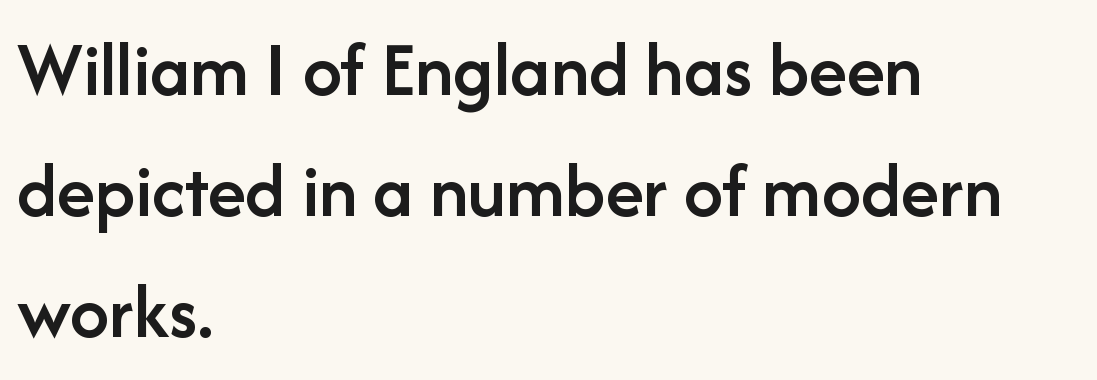
Q: Is the text bold? A: Semi-bold.
Q: Is the text italic (slanted)? A: No, it is upright.
Q: Is the typeface a serif or a sans-serif typeface? A: Sans-serif.
Q: Is the text underlined? A: No.
Q: How is the paragraph aligned? A: Left-aligned.
Q: Is the spacing between letters normal or unusually wide? A: Normal.
Q: Is the spacing between lines tight, normal or loose? A: Normal.
Q: Width (condensed, normal, or wide)? A: Normal.
Q: Stroke contrast? A: Low.
Q: x-height? A: Medium.
Q: Monospaced? A: No.
